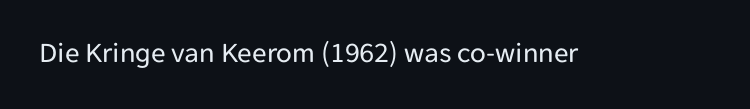
{"serif": "no", "italic": "no", "bold": "no", "weight": "regular", "width": "normal", "stroke_contrast": "low", "x_height": "medium", "monospaced": "no", "underline": "no", "letter_spacing": "normal", "letter_spacing_em": 0.0, "glyph_px": 29}
